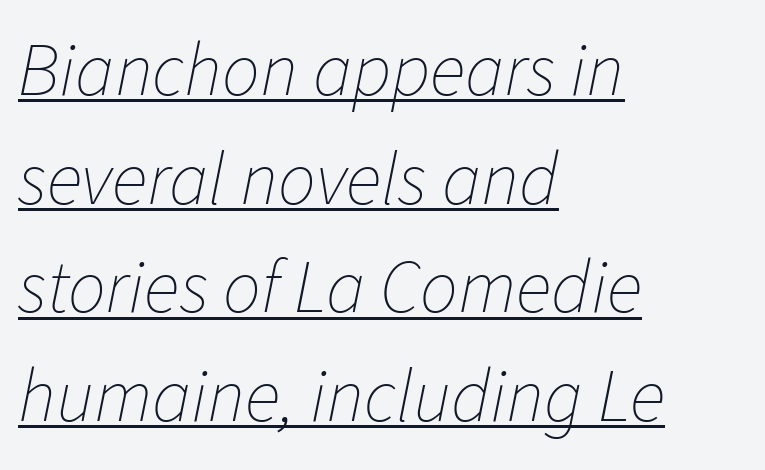
The leading is moderate, giving the passage an even texture. Each letter keeps its own natural width here, so spacing adapts to shape. The lines in this sample share a left origin and differ only in where they stop. The font sits on the lighter half of the weight spectrum, regular included. The lettering is marked with a stroke running underneath it.
